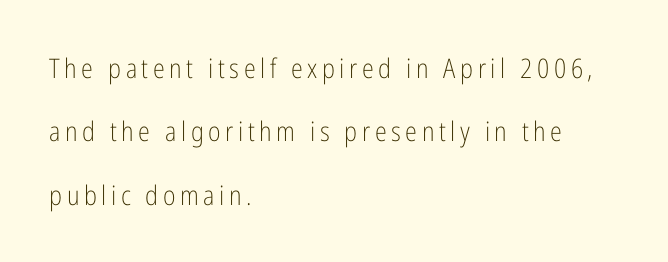
The image shows 27 px text type, upright; set left-aligned, loose line spacing (2.35x), not underlined.
